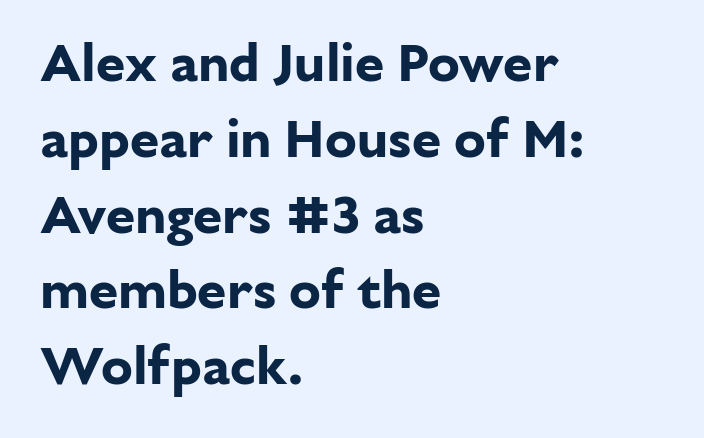
The image shows 53 px bold sans-serif type, upright; set left-aligned, normal line spacing (1.43x), normal letter spacing, not underlined; low stroke contrast and a medium x-height.
